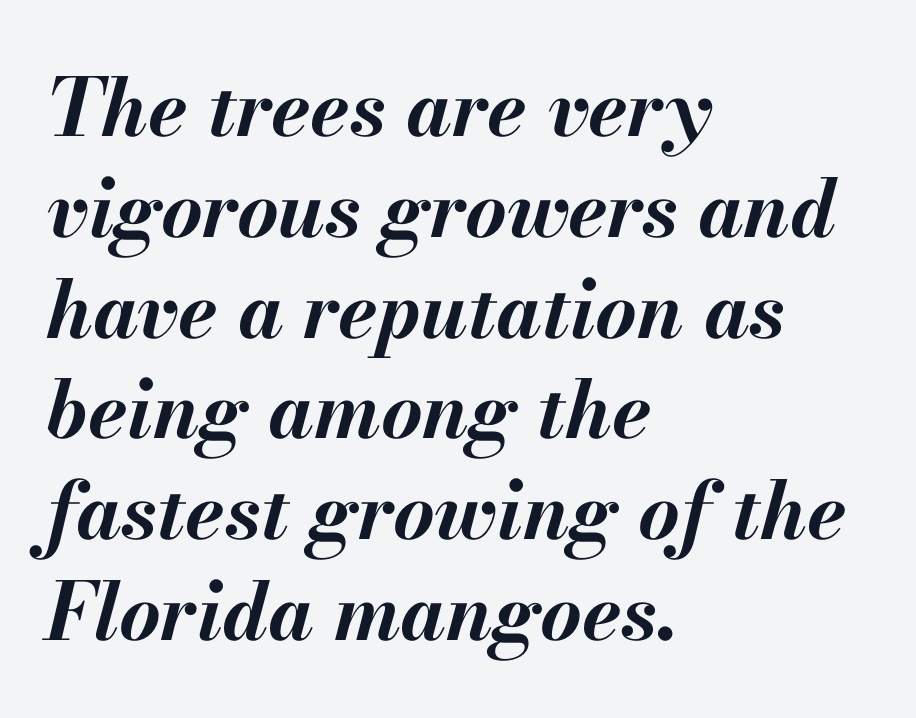
Q: Is the text bold? A: Yes.
Q: Is the text italic (slanted)? A: Yes, it leans right by about 13 degrees.
Q: Is the text underlined? A: No.
Q: How is the paragraph aligned? A: Left-aligned.
Q: Is the spacing between letters normal or unusually wide? A: Normal.
Q: Is the spacing between lines tight, normal or loose? A: Normal.
Q: Width (condensed, normal, or wide)? A: Normal.
Q: Stroke contrast? A: Medium.
Q: x-height? A: Small.
Q: Monospaced? A: No.
